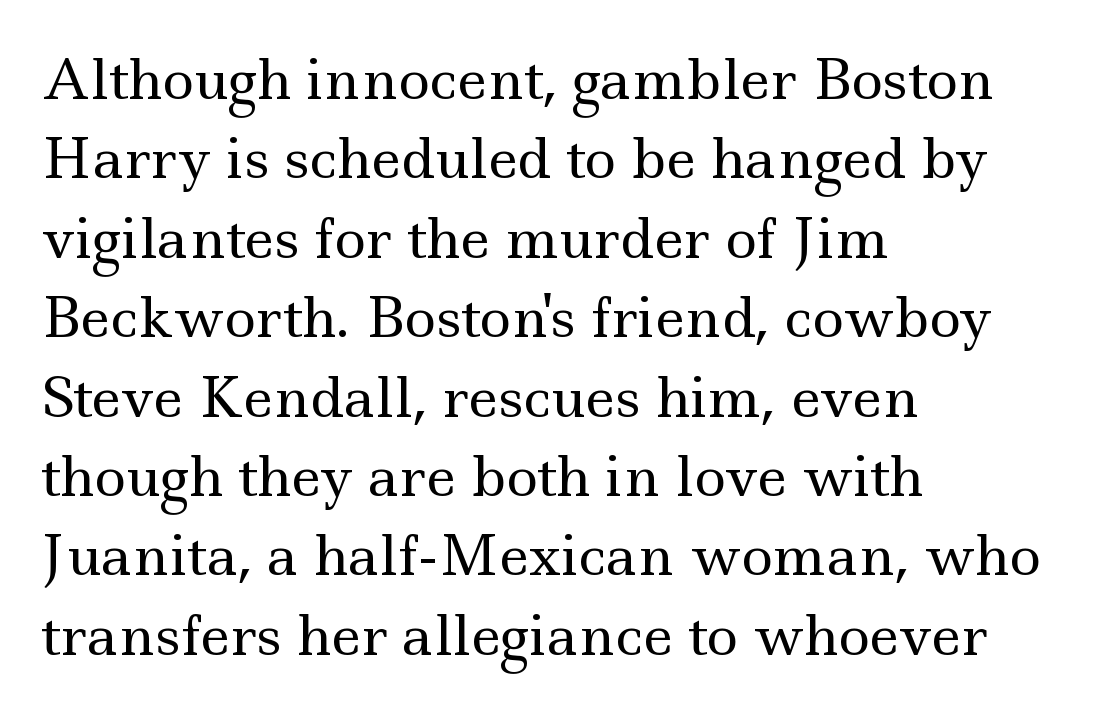
Q: Is the text bold? A: No.
Q: Is the text italic (slanted)? A: No, it is upright.
Q: Is the typeface a serif or a sans-serif typeface? A: Serif.
Q: Is the text underlined? A: No.
Q: How is the paragraph aligned? A: Left-aligned.
Q: Is the spacing between letters normal or unusually wide? A: Normal.
Q: Is the spacing between lines tight, normal or loose? A: Normal.
Q: Width (condensed, normal, or wide)? A: Wide.
Q: x-height? A: Small.
Q: Monospaced? A: No.
